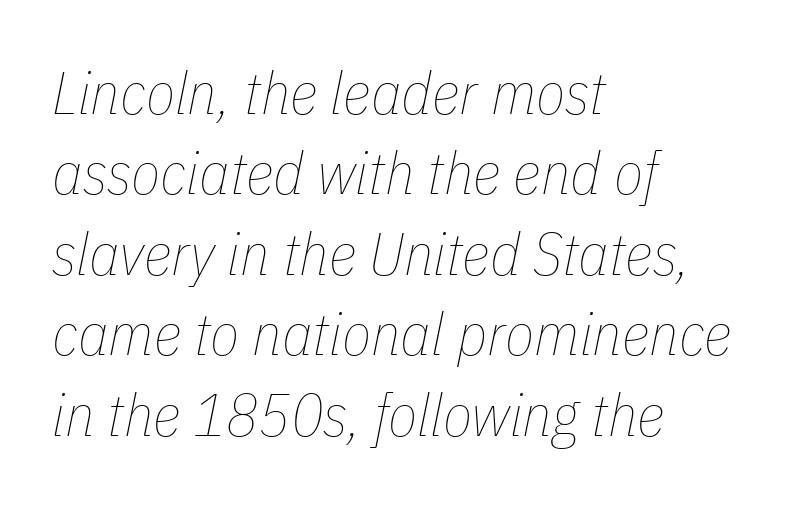
{"italic": "yes", "lean": "right", "slant_degrees": 11, "bold": "no", "weight": "thin", "width": "condensed", "stroke_contrast": "low", "x_height": "medium", "monospaced": "no", "underline": "no", "align": "left", "line_spacing": "normal", "line_spacing_ratio": 1.34, "letter_spacing": "normal", "letter_spacing_em": 0.0, "glyph_px": 60}
